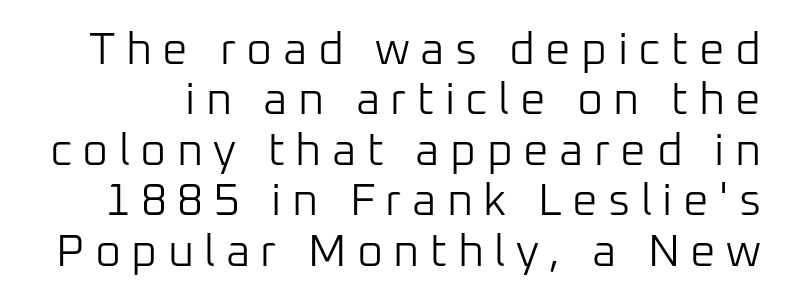
{"serif": "no", "italic": "no", "bold": "no", "weight": "light", "width": "normal", "stroke_contrast": "low", "x_height": "medium", "monospaced": "no", "underline": "no", "line_spacing": "tight", "line_spacing_ratio": 1.12, "letter_spacing": "wide", "letter_spacing_em": 0.23, "glyph_px": 45}
